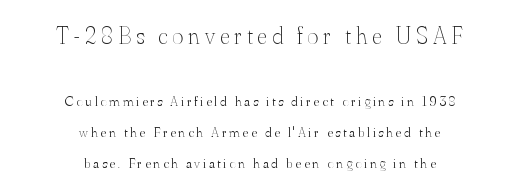
The image shows 24 px text type, upright; set centered, loose line spacing (2.2x), unusually wide letter spacing (+0.21 em), not underlined; the first (top) block is 1.71x larger.
